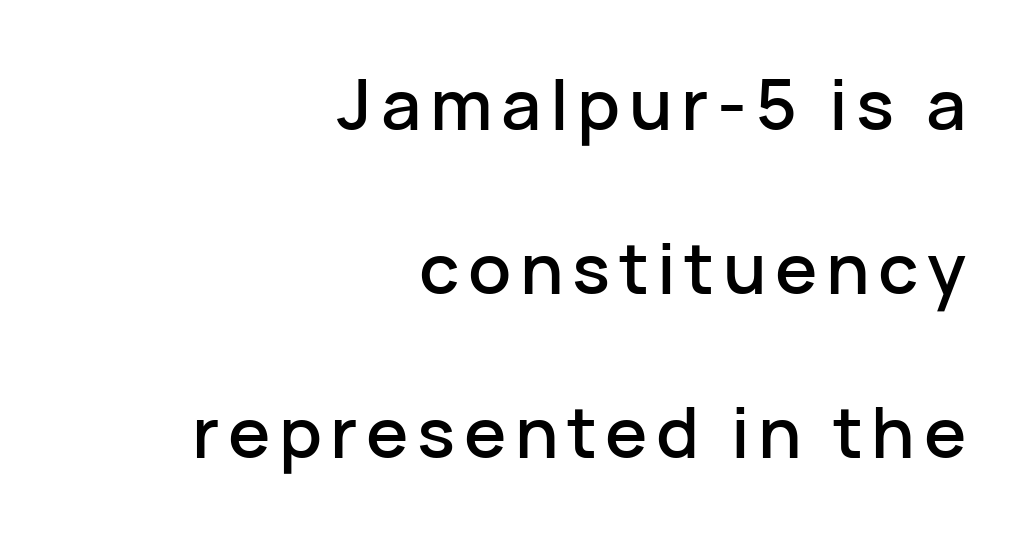
Summary of vertical rhythm: relaxed, with wide interline spacing. The strip under each line holds only bare page. Here the designer chose a conventional face with non-uniform glyph widths. Right-aligned paragraph, ragged on the left. Look at the bottom of the vertical strokes: they stop flat, with no serifs. Does the lettering tilt? It doesn't — this is upright.
